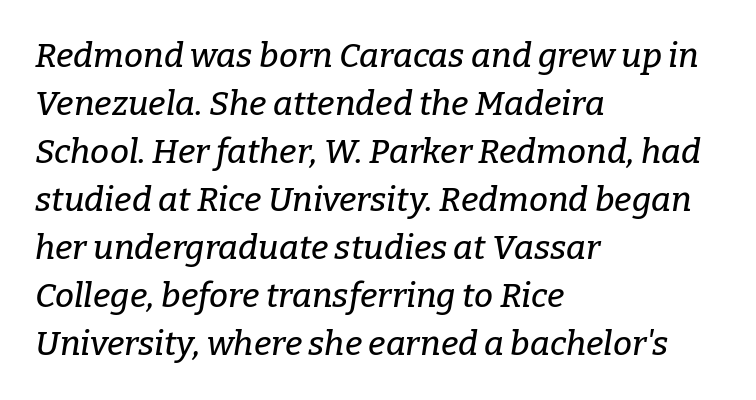
Q: Is the text italic (slanted)? A: Yes, it leans right by about 9 degrees.
Q: Is the typeface a serif or a sans-serif typeface? A: Serif.
Q: Is the text underlined? A: No.
Q: How is the paragraph aligned? A: Left-aligned.
Q: Is the spacing between letters normal or unusually wide? A: Normal.
Q: Is the spacing between lines tight, normal or loose? A: Normal.
Q: Width (condensed, normal, or wide)? A: Normal.
Q: Stroke contrast? A: Low.
Q: x-height? A: Medium.
Q: Monospaced? A: No.
